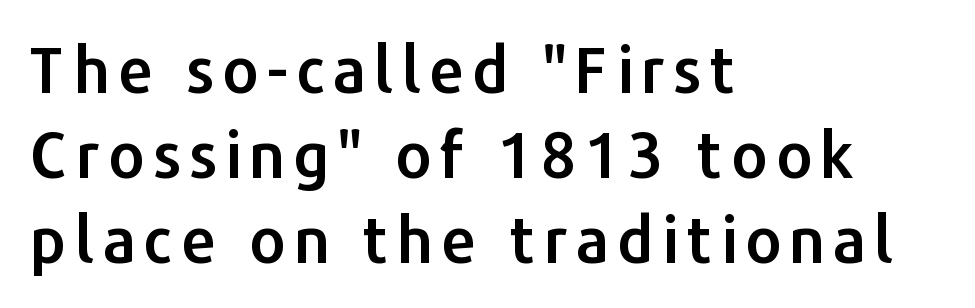
The image shows 63 px sans-serif type, upright; set left-aligned, normal line spacing (1.35x), not underlined; low stroke contrast and a medium x-height.
